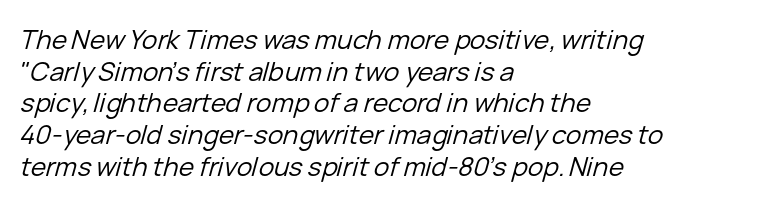
Which margin do the lines hug? The left one — the right edge is uneven. The letterforms sit shoulder to shoulder at normal distance. Check under the words: just untouched page. When letters slant like this, we call the style italic. The font sits on the lighter half of the weight spectrum, regular included.
